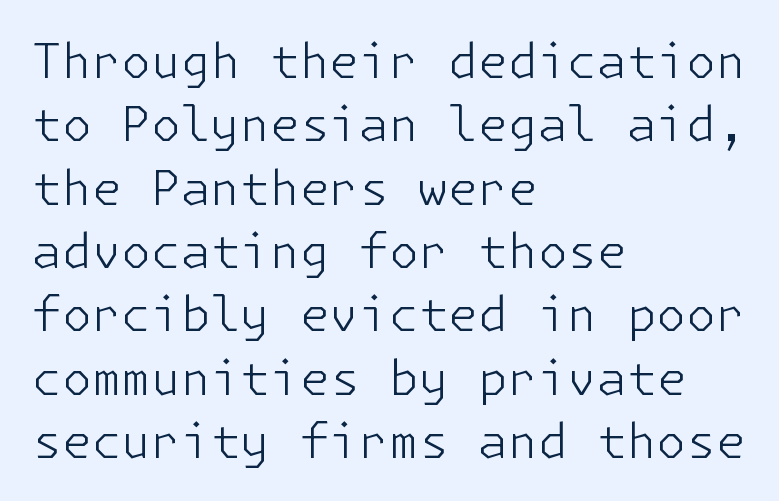
{"serif": "no", "italic": "no", "bold": "no", "weight": "light", "width": "normal", "stroke_contrast": "low", "x_height": "medium", "underline": "no", "align": "left", "line_spacing": "normal", "line_spacing_ratio": 1.32, "letter_spacing": "normal", "letter_spacing_em": 0.0, "glyph_px": 48}
